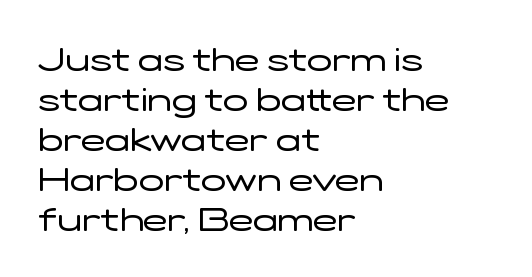
Q: Is the text bold? A: No.
Q: Is the text italic (slanted)? A: No, it is upright.
Q: Is the typeface a serif or a sans-serif typeface? A: Sans-serif.
Q: Is the text underlined? A: No.
Q: How is the paragraph aligned? A: Left-aligned.
Q: Is the spacing between letters normal or unusually wide? A: Normal.
Q: Width (condensed, normal, or wide)? A: Wide.
Q: Stroke contrast? A: Low.
Q: x-height? A: Medium.
Q: Monospaced? A: No.
